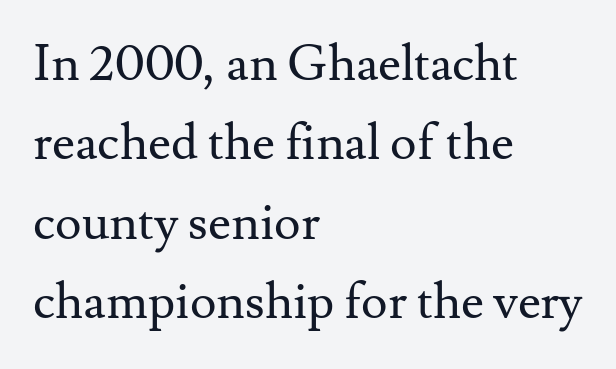
{"serif": "yes", "italic": "no", "bold": "no", "weight": "regular", "width": "normal", "stroke_contrast": "medium", "x_height": "small", "monospaced": "no", "underline": "no", "align": "left", "line_spacing": "normal", "line_spacing_ratio": 1.59, "letter_spacing": "normal", "letter_spacing_em": 0.0, "glyph_px": 50}
